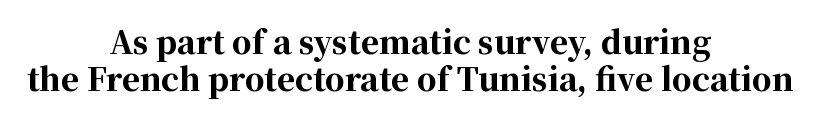
Descender tails drop into unmarked territory. Typographically, this falls in the serif category. A typesetter would call this proportional, since set widths differ per character. Notice how the stems are strictly vertical — no italics here. A full-strength bold gives these letters their thick strokes.
